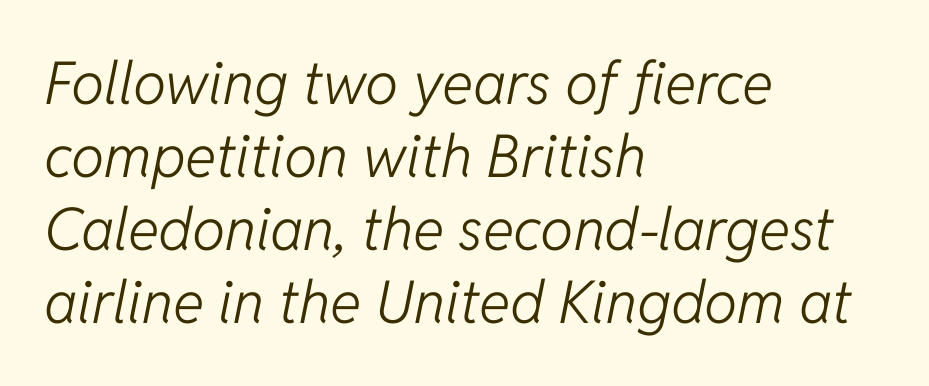
It's the slanting kind of type. Notice how the passage keeps a crisp vertical edge on the left only. The letters advance in unequal steps, a hallmark of proportional type. Nothing heavy about these letters — not bold at all. Unmarked baselines from the first word to the last. Does extra space separate the letters? No, they use regular spacing.
